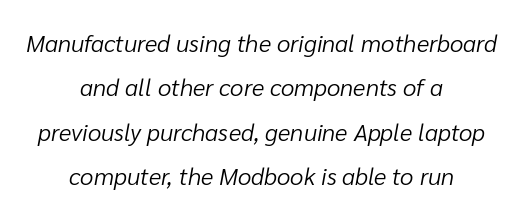
Each stroke keeps to a modest, everyday thickness or less. There is no visible air inserted between adjacent glyphs. The glyphs look as if they've been sheared to an angle. Leftover space on each line is divided equally before and after the words. The area under the type is left untouched.
